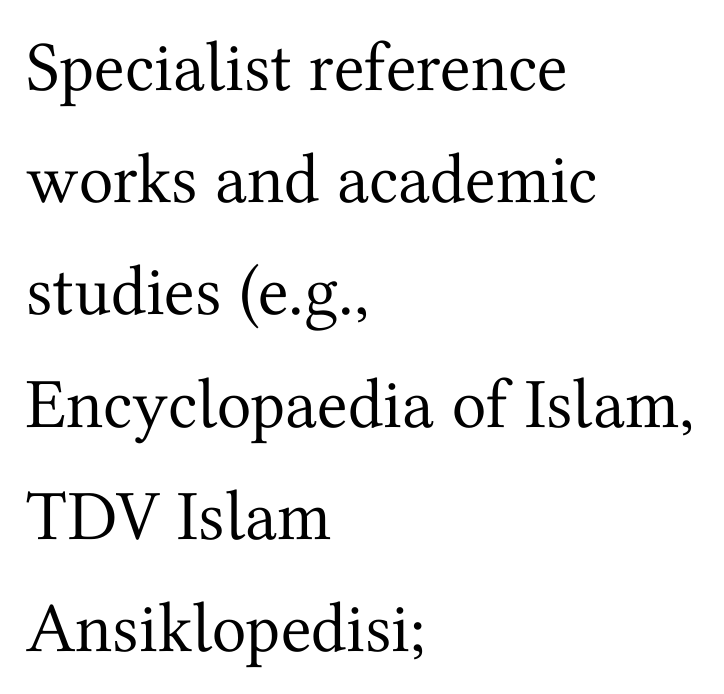
Rendered with straight, roman letterforms. The letterforms sit shoulder to shoulder at normal distance. Character widths vary here, with narrow letters taking less room than wide ones. Weight: in the light-to-regular range. This sample uses a serif face.
